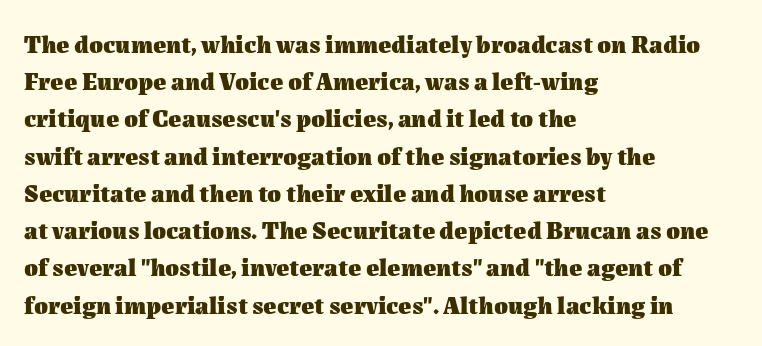
The image shows 25 px bold type, upright; set left-aligned, normal line spacing (1.49x), normal letter spacing, not underlined.
